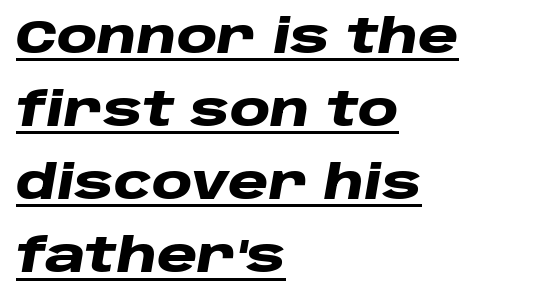
The image shows 46 px heavy, wide type, italic (leaning right); set left-aligned, normal line spacing (1.59x), normal letter spacing, underlined; low stroke contrast and a large x-height.
